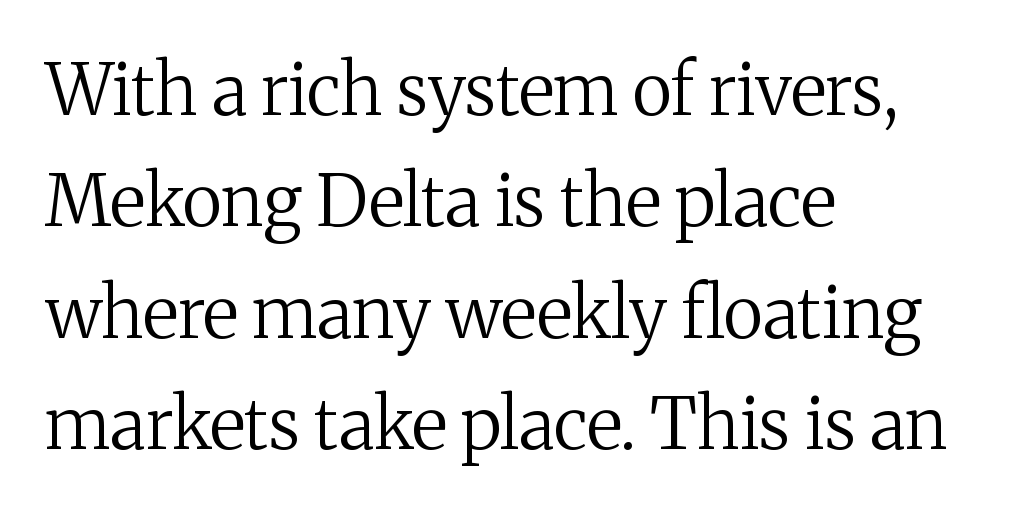
Look at the tracking — it's just the regular setting, nothing added. Character widths vary here, with narrow letters taking less room than wide ones. The paragraph shown leans on its left margin. Students, observe: this is what conventionally led text looks like.
